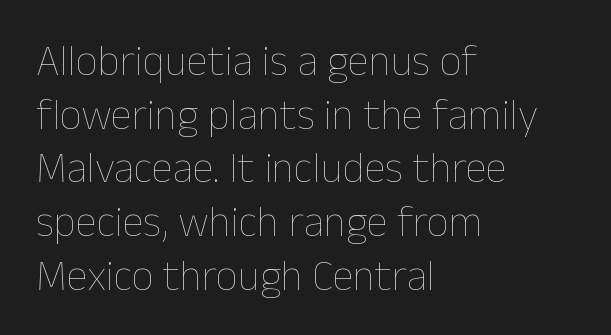
Q: Is the text bold? A: No.
Q: Is the text italic (slanted)? A: No, it is upright.
Q: Is the text underlined? A: No.
Q: How is the paragraph aligned? A: Left-aligned.
Q: Is the spacing between letters normal or unusually wide? A: Normal.
Q: Is the spacing between lines tight, normal or loose? A: Normal.
Q: Width (condensed, normal, or wide)? A: Normal.
Q: Stroke contrast? A: Low.
Q: x-height? A: Medium.
Q: Monospaced? A: No.
